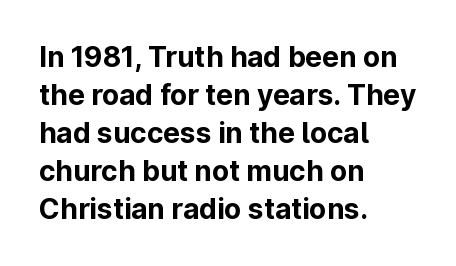
Q: Is the text bold? A: Yes.
Q: Is the text italic (slanted)? A: No, it is upright.
Q: Is the typeface a serif or a sans-serif typeface? A: Sans-serif.
Q: Is the text underlined? A: No.
Q: How is the paragraph aligned? A: Left-aligned.
Q: Is the spacing between letters normal or unusually wide? A: Normal.
Q: Is the spacing between lines tight, normal or loose? A: Normal.
Q: Width (condensed, normal, or wide)? A: Normal.
Q: Stroke contrast? A: Low.
Q: x-height? A: Medium.
Q: Monospaced? A: No.
